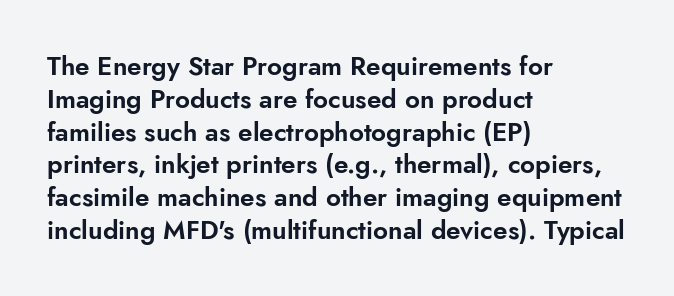
{"italic": "no", "underline": "no", "align": "left", "line_spacing": "normal", "line_spacing_ratio": 1.26, "letter_spacing": "normal", "letter_spacing_em": 0.0, "glyph_px": 26}
